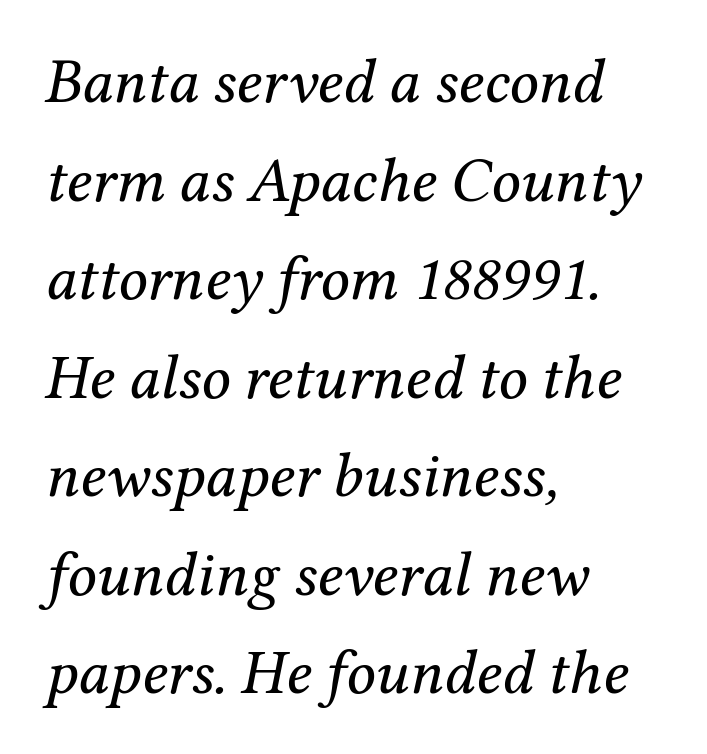
The strokes are not fattened; the text isn't bold. Teacher's note: observe the even left margin — that is flush-left alignment. The block of text has a typical density, with ordinary space between rows. Words float on clear page, feet unadorned. Looks like regular typesetting: each glyph gets only the width it needs.
